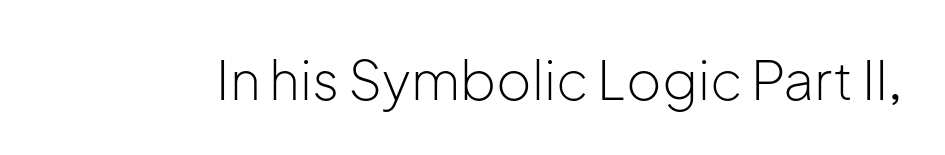
The image shows 54 px light sans-serif type, upright; set normal letter spacing, not underlined; low stroke contrast and a medium x-height.
